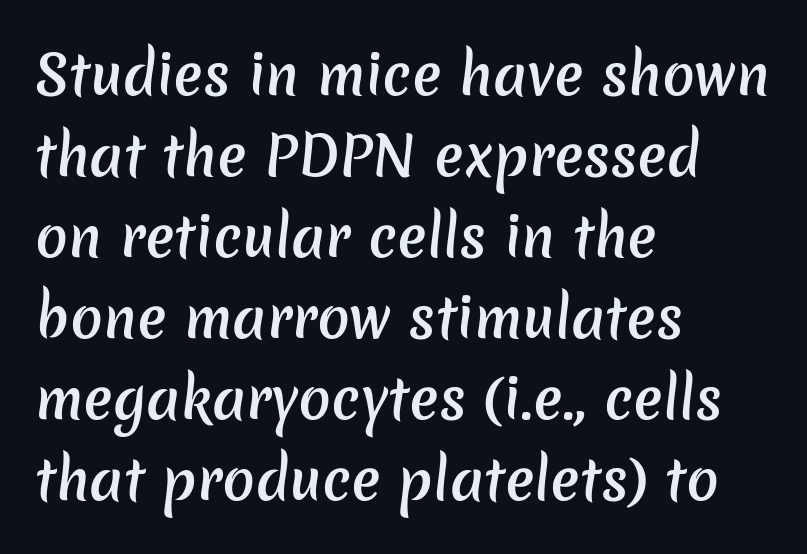
Q: Is the text bold? A: Semi-bold.
Q: Is the typeface a serif or a sans-serif typeface? A: Sans-serif.
Q: Is the text underlined? A: No.
Q: How is the paragraph aligned? A: Left-aligned.
Q: Is the spacing between letters normal or unusually wide? A: Normal.
Q: Is the spacing between lines tight, normal or loose? A: Normal.
Q: Width (condensed, normal, or wide)? A: Normal.
Q: Stroke contrast? A: Low.
Q: x-height? A: Medium.
Q: Monospaced? A: No.
